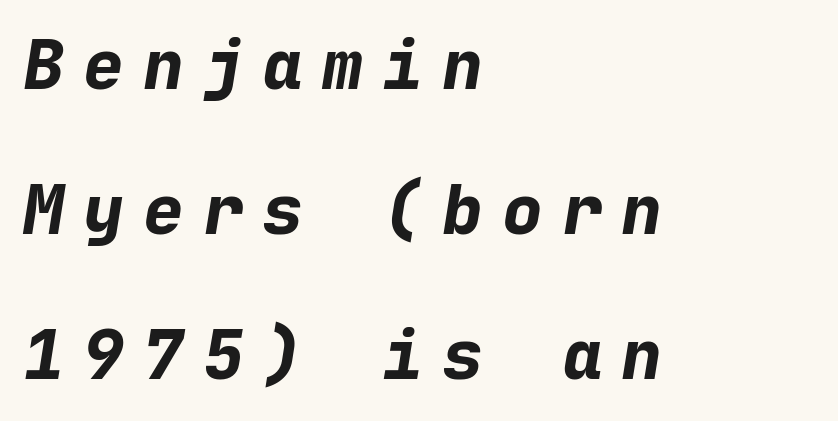
{"italic": "yes", "lean": "right", "slant_degrees": 9, "bold": "yes", "weight": "bold", "width": "normal", "stroke_contrast": "low", "x_height": "medium", "monospaced": "yes", "underline": "no", "align": "left", "line_spacing": "loose", "line_spacing_ratio": 2.13, "letter_spacing": "wide", "letter_spacing_em": 0.28, "glyph_px": 68}
